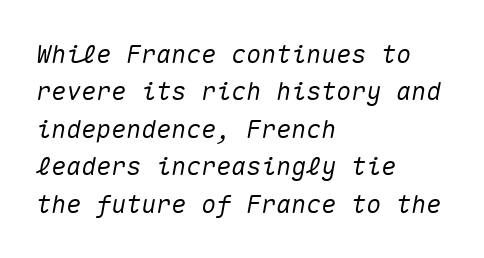
The image shows 25 px text type, italic (leaning right); set left-aligned, normal line spacing (1.5x), normal letter spacing, not underlined.
